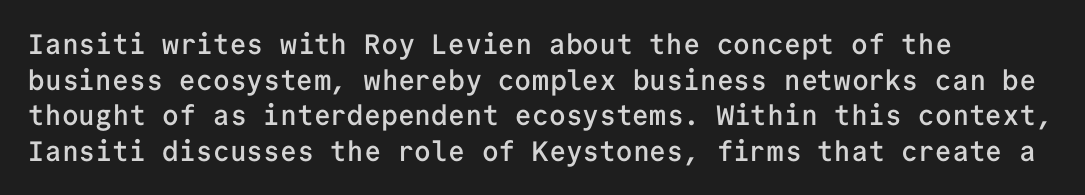
The image shows 28 px semibold sans-serif type, upright, monospaced; set left-aligned, normal line spacing (1.27x), normal letter spacing, not underlined; low stroke contrast and a medium x-height.
